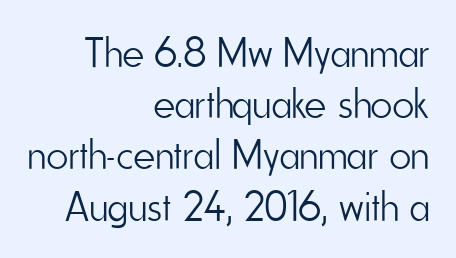
Check where the strokes stop: nothing finishes them off — pure sans. The typography opts for an upright posture over an oblique one. Is the block centered? No — it sits flush against the right margin. Think standard paragraph weight, or any step lighter than that. Is the letter spacing exaggerated? No — it looks like the ordinary default.
